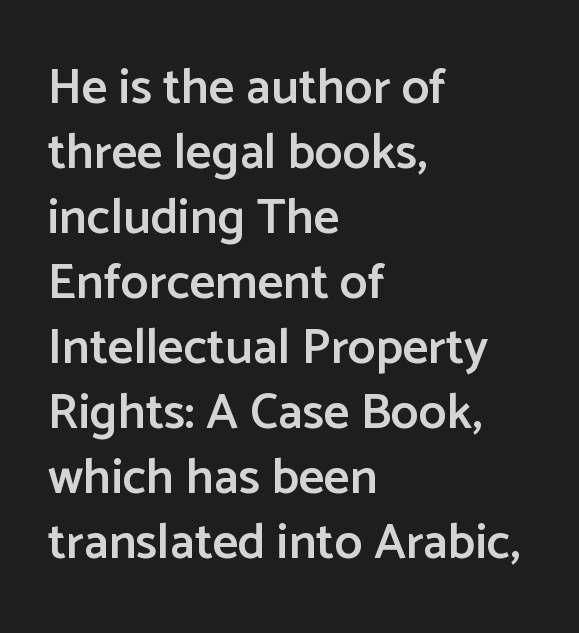
Q: Is the text bold? A: Semi-bold.
Q: Is the text italic (slanted)? A: No, it is upright.
Q: Is the typeface a serif or a sans-serif typeface? A: Sans-serif.
Q: Is the text underlined? A: No.
Q: How is the paragraph aligned? A: Left-aligned.
Q: Is the spacing between letters normal or unusually wide? A: Normal.
Q: Is the spacing between lines tight, normal or loose? A: Normal.
Q: Width (condensed, normal, or wide)? A: Normal.
Q: Stroke contrast? A: Low.
Q: x-height? A: Medium.
Q: Monospaced? A: No.
